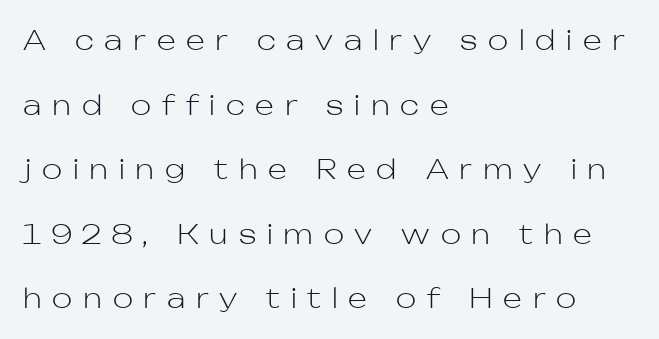
Horizontally, the lines are justified to the leading edge only. If you measured baseline to baseline, you'd find a long distance. Underlining? Definitely not there. The letters stand straight up with perfectly vertical stems.
